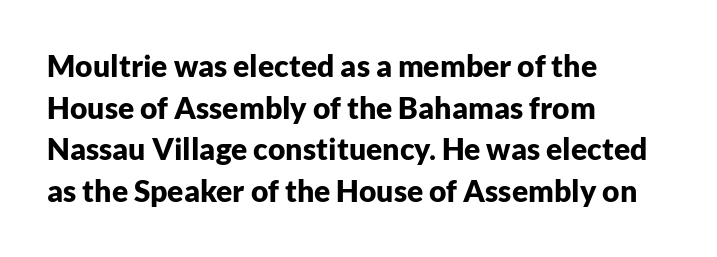
Just letters on the line, the space beneath them empty. Notice how descenders clear the ascenders below comfortably — that's standard leading. Nobody touched the tracking dial on this one. If you drew a line through each stem, it would be perfectly vertical. Serifs: no, the terminals of the letterforms are clean.
